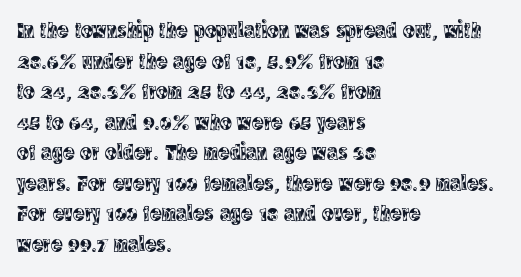
Q: Is the text italic (slanted)? A: No, it is upright.
Q: Is the text underlined? A: No.
Q: How is the paragraph aligned? A: Left-aligned.
Q: Is the spacing between letters normal or unusually wide? A: Normal.
Q: Is the spacing between lines tight, normal or loose? A: Normal.
